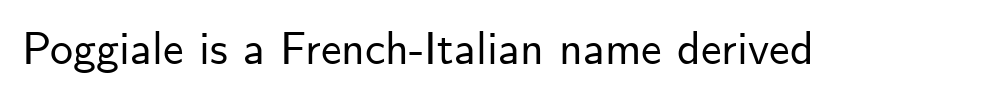
The text was rendered using a sans face with plain stroke endings. Posture: vertical. The letters advance in unequal steps, a hallmark of proportional type. Any mark beneath the type? The region is blank. The face used here is rendered with its standard letterfit.
